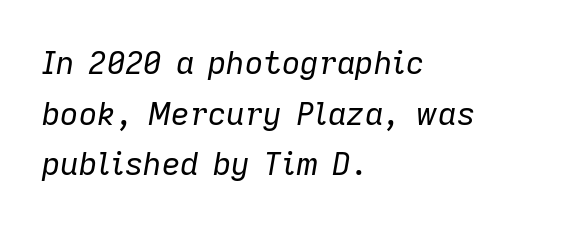
{"italic": "yes", "lean": "right", "slant_degrees": 9, "bold": "no", "weight": "regular", "width": "normal", "stroke_contrast": "low", "x_height": "medium", "monospaced": "no", "underline": "no", "align": "left", "line_spacing": "normal", "line_spacing_ratio": 1.58, "letter_spacing": "normal", "letter_spacing_em": 0.0, "glyph_px": 32}
